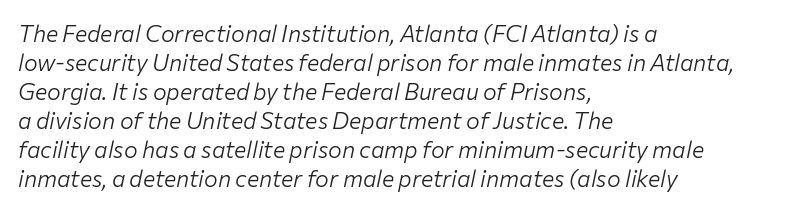
The image shows 23 px text type, italic (leaning right); set left-aligned, normal line spacing (1.26x), normal letter spacing, not underlined.
